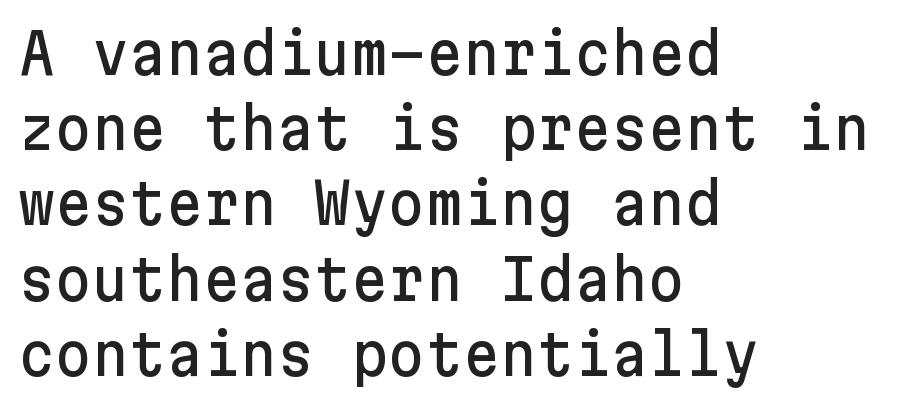
Q: Is the text italic (slanted)? A: No, it is upright.
Q: Is the typeface a serif or a sans-serif typeface? A: Sans-serif.
Q: Is the text underlined? A: No.
Q: How is the paragraph aligned? A: Left-aligned.
Q: Is the spacing between letters normal or unusually wide? A: Normal.
Q: Is the spacing between lines tight, normal or loose? A: Normal.
Q: Width (condensed, normal, or wide)? A: Normal.
Q: Stroke contrast? A: Low.
Q: x-height? A: Medium.
